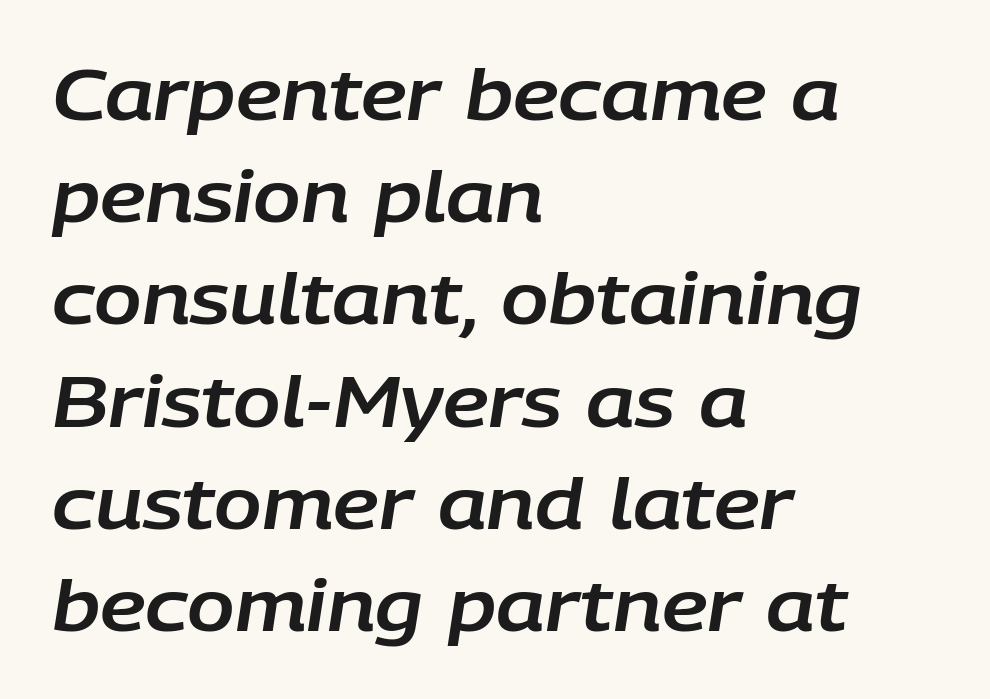
Compared with a centered layout, this one pins lines to the left instead. Reading down the column, the eye jumps a familiar distance to each next line. Here the designer chose a conventional face with non-uniform glyph widths. The foot of each line stays bare and open. The text carries the slant typical of an italic or oblique font.
